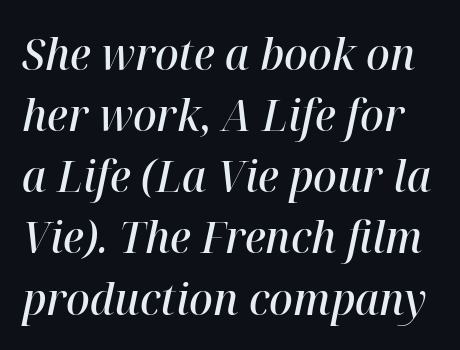
Q: Is the text bold? A: Semi-bold.
Q: Is the text italic (slanted)? A: Yes, it leans right by about 12 degrees.
Q: Is the text underlined? A: No.
Q: Is the spacing between letters normal or unusually wide? A: Normal.
Q: Is the spacing between lines tight, normal or loose? A: Normal.
Q: Width (condensed, normal, or wide)? A: Normal.
Q: Stroke contrast? A: High.
Q: x-height? A: Medium.
Q: Monospaced? A: No.
